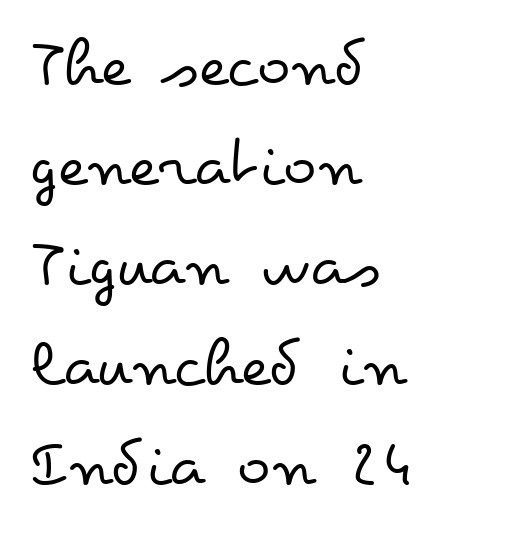
{"italic": "no", "bold": "no", "weight": "regular", "width": "wide", "stroke_contrast": "low", "x_height": "small", "monospaced": "no", "underline": "no", "align": "left", "line_spacing": "normal", "line_spacing_ratio": 1.43, "letter_spacing": "normal", "letter_spacing_em": 0.0, "glyph_px": 70}
